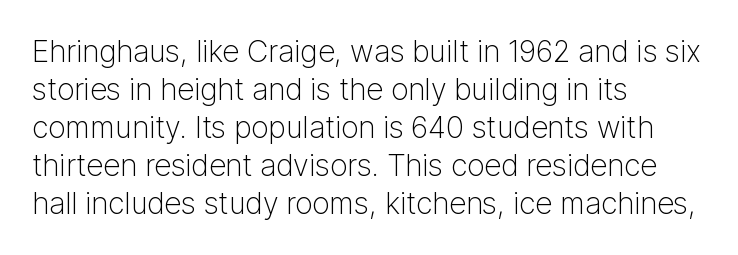
Q: Is the text bold? A: No.
Q: Is the text italic (slanted)? A: No, it is upright.
Q: Is the typeface a serif or a sans-serif typeface? A: Sans-serif.
Q: Is the text underlined? A: No.
Q: How is the paragraph aligned? A: Left-aligned.
Q: Is the spacing between letters normal or unusually wide? A: Normal.
Q: Is the spacing between lines tight, normal or loose? A: Normal.
Q: Width (condensed, normal, or wide)? A: Normal.
Q: Stroke contrast? A: Low.
Q: x-height? A: Medium.
Q: Monospaced? A: No.
